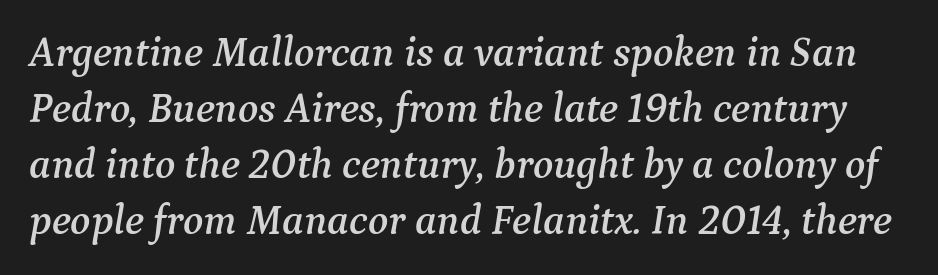
The image shows 42 px serif type, italic (leaning right); set normal line spacing (1.33x), normal letter spacing, not underlined; medium stroke contrast and a medium x-height.
